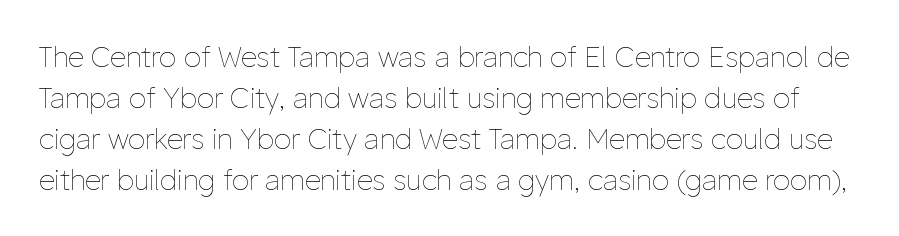
Vertical strokes here are truly vertical. Letter spacing: default. Only glyphs here, with clear space below each row. Varying glyph widths throughout — classic text-font behaviour. These glyphs show unthickened strokes, regular width or finer.
